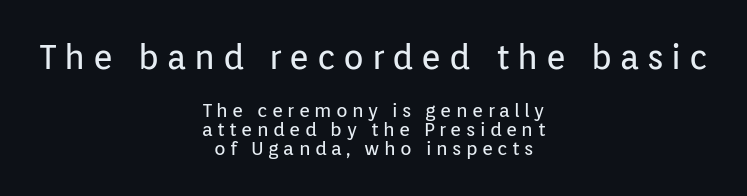
The image shows 34 px regular-weight sans-serif type, upright; set centered, tight line spacing (1.01x), unusually wide letter spacing (+0.23 em), not underlined; the first (top) block is 1.79x larger; low stroke contrast and a medium x-height.
